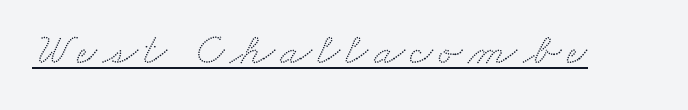
Students, observe the line beneath the letters — that is underlining. Serif or sans? Serif — the stroke terminals have little feet. The passage shown is typed in a proportional face where columns would drift.
